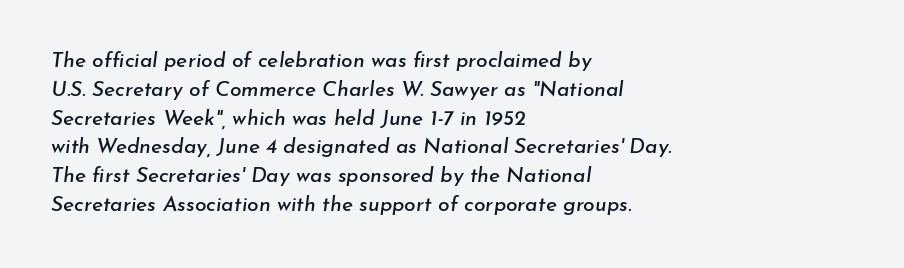
Q: Is the text italic (slanted)? A: Yes, it leans right by about 7 degrees.
Q: Is the text underlined? A: No.
Q: How is the paragraph aligned? A: Left-aligned.
Q: Is the spacing between letters normal or unusually wide? A: Normal.
Q: Is the spacing between lines tight, normal or loose? A: Normal.
